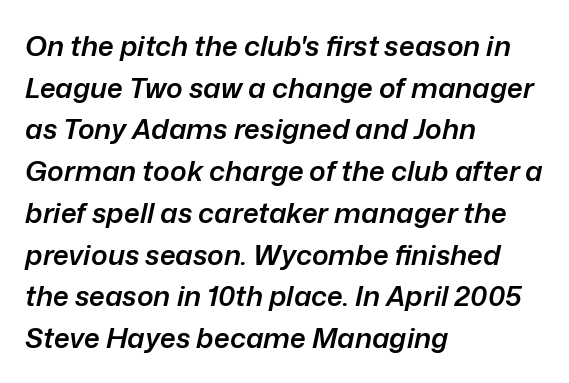
The image shows 28 px semibold type, italic (leaning right); set left-aligned, normal line spacing (1.49x), normal letter spacing, not underlined; low stroke contrast and a medium x-height.
